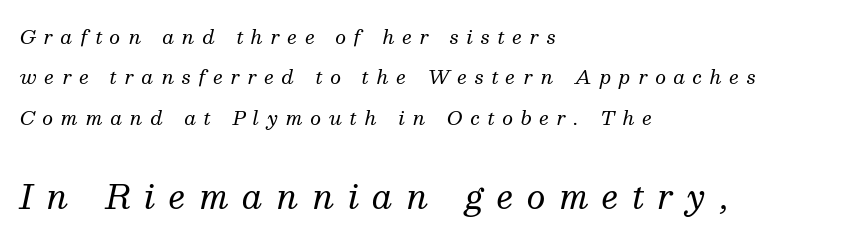
Serifs: yes, visible at the terminals of the letterforms. No letter is thick-stroked: the sample isn't bold. One glance says open: line gaps are wider than usual. Spacing verdict: proportional, widths tailored to each character.
